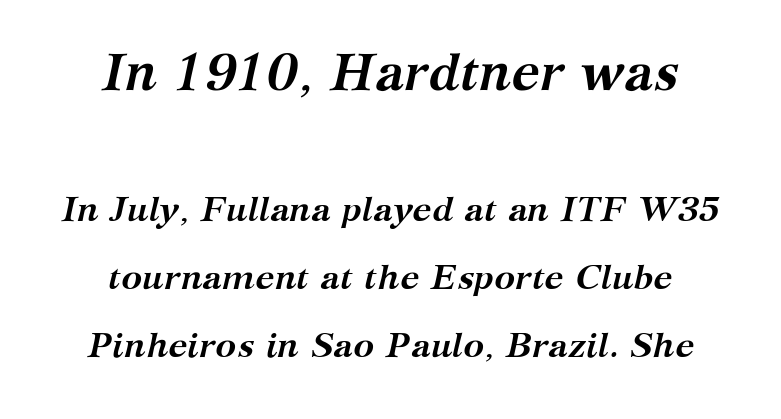
The image shows 52 px semibold serif type, italic (leaning right); set loose line spacing (1.95x), normal letter spacing, not underlined; the first (top) block is 1.49x larger; medium stroke contrast and a medium x-height.
